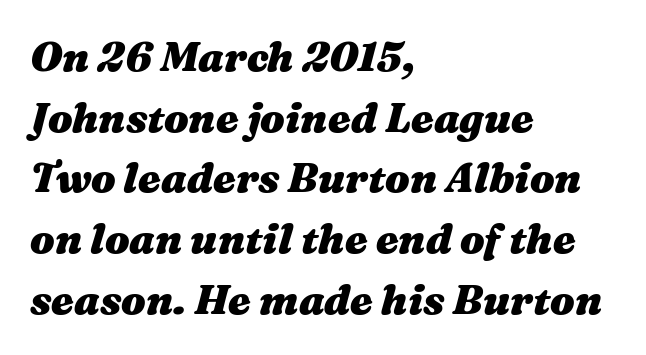
{"italic": "yes", "lean": "right", "slant_degrees": 16, "bold": "yes", "weight": "heavy", "width": "wide", "stroke_contrast": "medium", "x_height": "medium", "monospaced": "no", "underline": "no", "align": "left", "line_spacing": "normal", "line_spacing_ratio": 1.48, "letter_spacing": "normal", "letter_spacing_em": 0.0, "glyph_px": 41}
